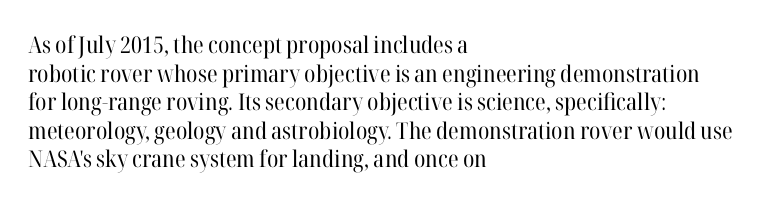
Q: Is the text bold? A: No.
Q: Is the text italic (slanted)? A: No, it is upright.
Q: Is the text underlined? A: No.
Q: How is the paragraph aligned? A: Left-aligned.
Q: Is the spacing between letters normal or unusually wide? A: Normal.
